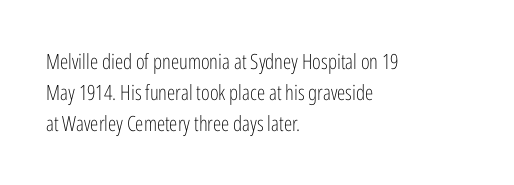
The image shows 21 px text type, upright; set left-aligned, normal line spacing (1.48x), normal letter spacing, not underlined.
